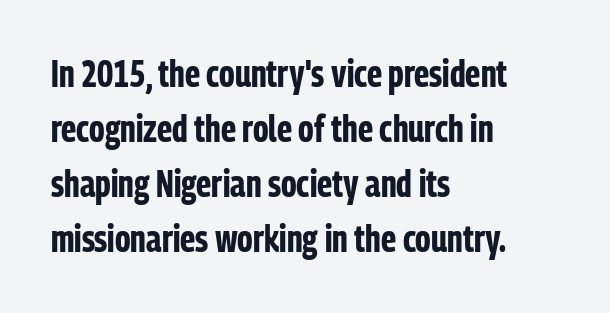
The image shows 37 px bold, condensed sans-serif type, upright; set left-aligned, normal line spacing (1.49x), normal letter spacing, not underlined; low stroke contrast and a medium x-height.
